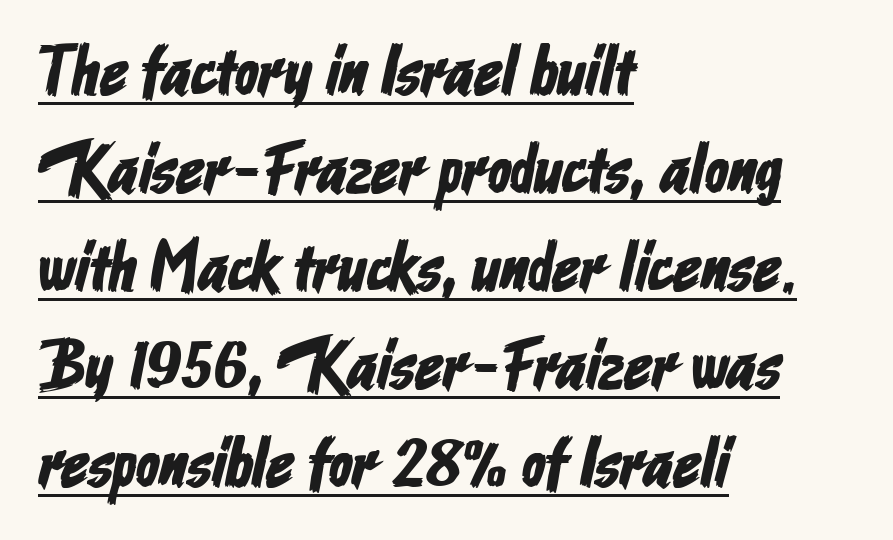
{"serif": "no", "width": "condensed", "stroke_contrast": "low", "x_height": "medium", "monospaced": "no", "underline": "yes", "align": "left", "line_spacing": "normal", "line_spacing_ratio": 1.42, "letter_spacing": "normal", "letter_spacing_em": 0.0, "glyph_px": 69}
